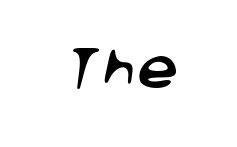
The image shows 46 px sans-serif type; set normal letter spacing, not underlined; low stroke contrast and a large x-height.
